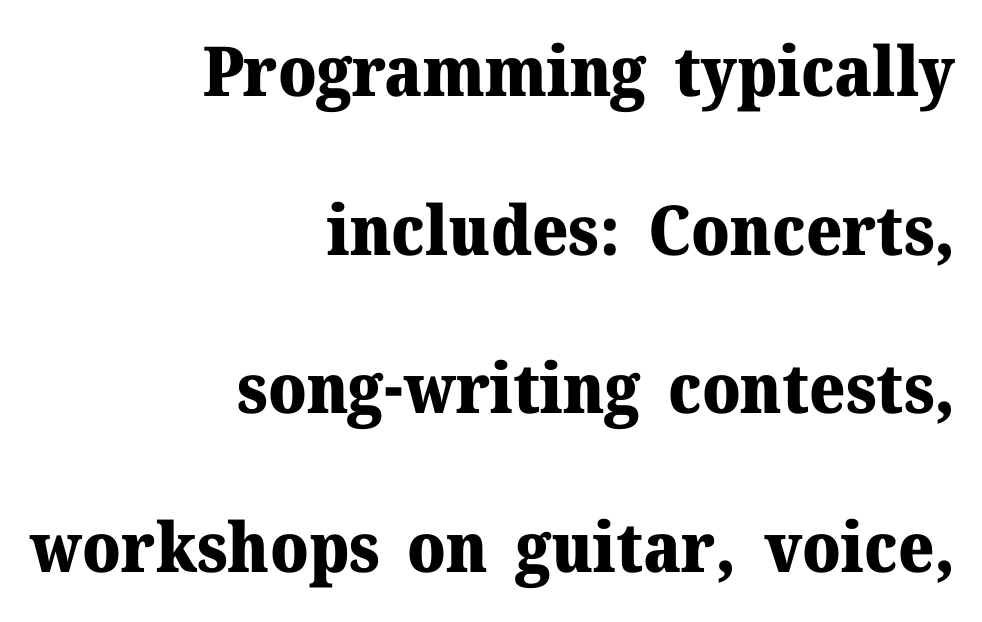
{"serif": "yes", "italic": "no", "bold": "yes", "weight": "heavy", "width": "normal", "stroke_contrast": "medium", "x_height": "medium", "monospaced": "no", "underline": "no", "align": "right", "line_spacing": "loose", "line_spacing_ratio": 2.3, "letter_spacing": "normal", "letter_spacing_em": 0.0, "glyph_px": 69}
